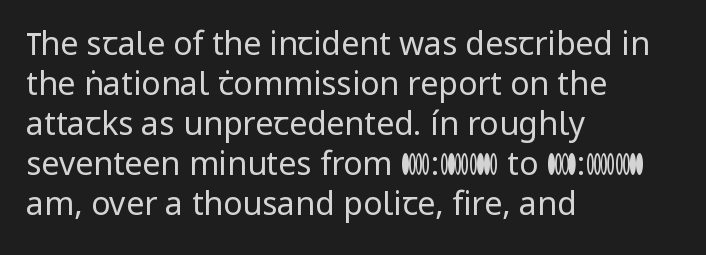
Q: Is the text bold? A: No.
Q: Is the text italic (slanted)? A: No, it is upright.
Q: Is the typeface a serif or a sans-serif typeface? A: Sans-serif.
Q: Is the text underlined? A: No.
Q: How is the paragraph aligned? A: Left-aligned.
Q: Is the spacing between letters normal or unusually wide? A: Normal.
Q: Is the spacing between lines tight, normal or loose? A: Normal.
Q: Width (condensed, normal, or wide)? A: Normal.
Q: Stroke contrast? A: Low.
Q: x-height? A: Medium.
Q: Monospaced? A: No.
